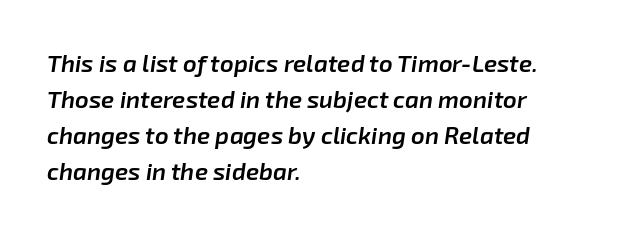
The image shows 24 px text type, italic (leaning right); set left-aligned, normal line spacing (1.5x), normal letter spacing, not underlined.
